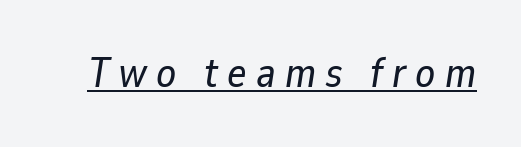
{"italic": "yes", "lean": "right", "slant_degrees": 9, "width": "normal", "stroke_contrast": "low", "x_height": "medium", "monospaced": "no", "underline": "yes", "letter_spacing": "wide", "letter_spacing_em": 0.22, "glyph_px": 41}
